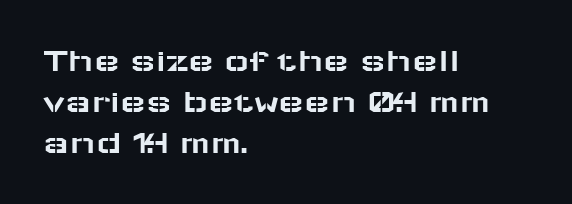
Q: Is the text italic (slanted)? A: No, it is upright.
Q: Is the typeface a serif or a sans-serif typeface? A: Sans-serif.
Q: Is the text underlined? A: No.
Q: How is the paragraph aligned? A: Left-aligned.
Q: Is the spacing between letters normal or unusually wide? A: Normal.
Q: Width (condensed, normal, or wide)? A: Wide.
Q: Stroke contrast? A: Low.
Q: x-height? A: Medium.
Q: Monospaced? A: No.
